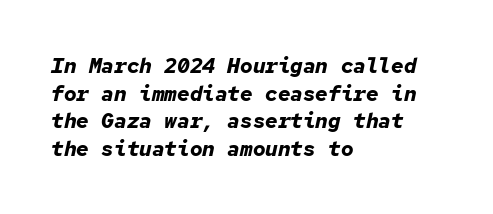
Q: Is the text bold? A: Yes.
Q: Is the text italic (slanted)? A: Yes, it leans right by about 12 degrees.
Q: Is the text underlined? A: No.
Q: How is the paragraph aligned? A: Left-aligned.
Q: Is the spacing between letters normal or unusually wide? A: Normal.
Q: Is the spacing between lines tight, normal or loose? A: Normal.
